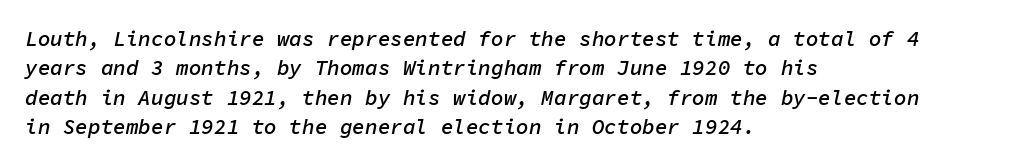
{"italic": "yes", "lean": "right", "slant_degrees": 11, "bold": "semi", "underline": "no", "align": "left", "line_spacing": "normal", "line_spacing_ratio": 1.4, "letter_spacing": "normal", "letter_spacing_em": 0.0, "glyph_px": 21}
